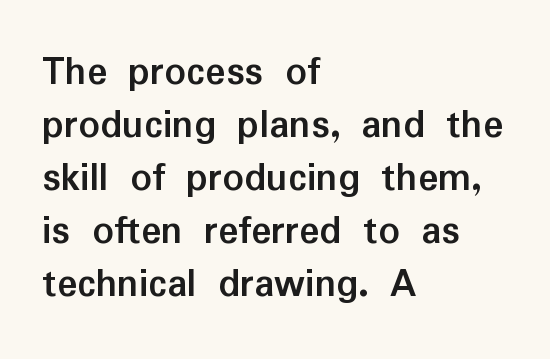
{"serif": "no", "italic": "no", "bold": "yes", "weight": "semibold", "width": "normal", "stroke_contrast": "low", "x_height": "medium", "monospaced": "no", "underline": "no", "align": "left", "line_spacing": "normal", "line_spacing_ratio": 1.26, "letter_spacing": "normal", "letter_spacing_em": 0.0, "glyph_px": 42}
